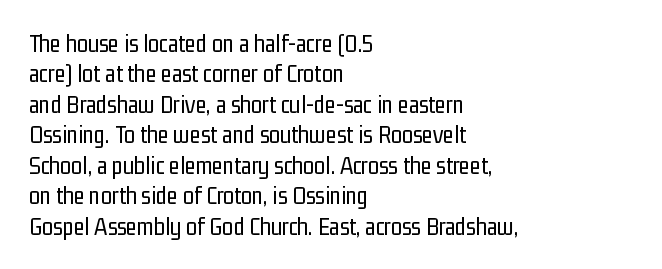
Q: Is the text bold? A: No.
Q: Is the text italic (slanted)? A: No, it is upright.
Q: Is the text underlined? A: No.
Q: How is the paragraph aligned? A: Left-aligned.
Q: Is the spacing between letters normal or unusually wide? A: Normal.
